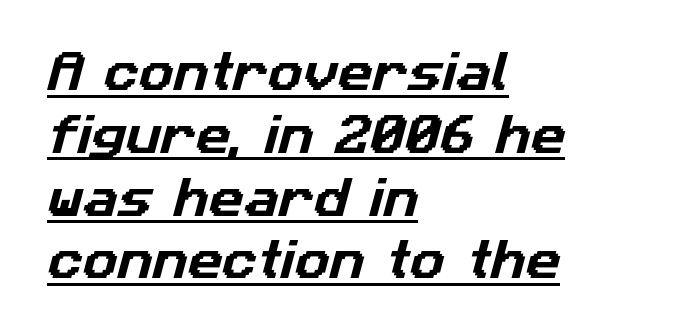
These characters rest on top of a visible drawn line. Each letter keeps its own natural width here, so spacing adapts to shape. Leading: standard. Where is the straight margin? On the left. Students, note that the glyphs here touch the page at normal intervals.
